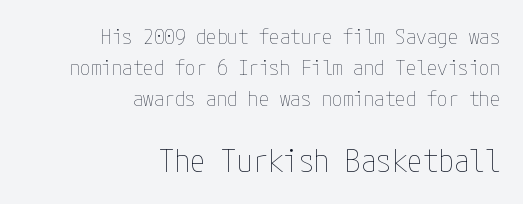
The glyphs are unaccompanied by any horizontal stroke below them. The later block is typeset at a bigger size than the earlier block. Notice how descenders clear the ascenders below comfortably — that's standard leading. Every character sits straight up, as roman type does. Is this a heavy cut? Hardly; it is regular or lighter. There is no visible air inserted between adjacent glyphs.
